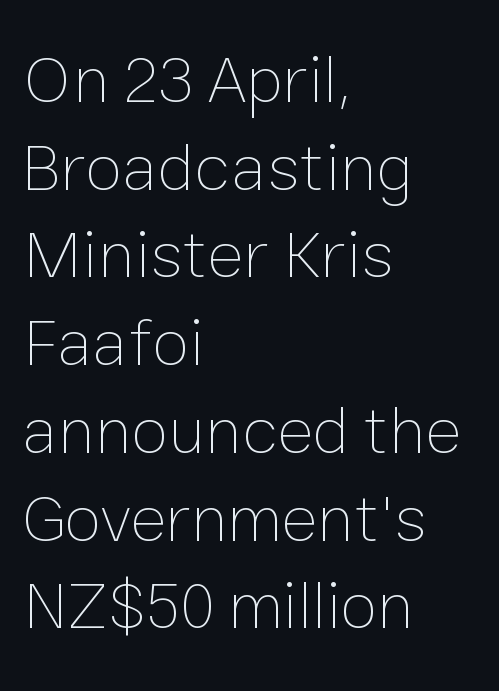
The image shows 68 px thin type, upright; set left-aligned, normal line spacing (1.29x), normal letter spacing, not underlined; low stroke contrast and a medium x-height.
